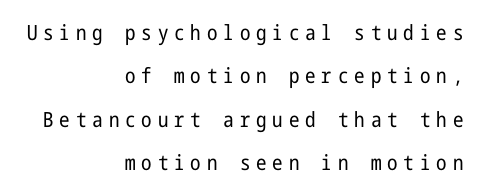
Glance below the letters and you will spot only blank space. The strokes carry an ordinary text weight at most. Teacher's note: observe the even right margin — that is flush-right alignment. Tracking here is generous; glyphs stand well apart from one another. The font's upright variant was chosen for this text.
